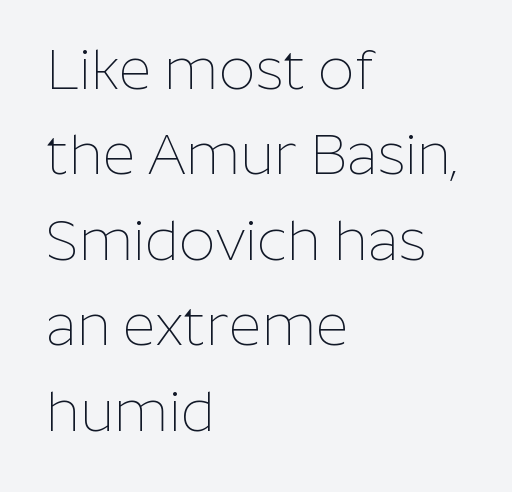
Q: Is the text bold? A: No.
Q: Is the text italic (slanted)? A: No, it is upright.
Q: Is the typeface a serif or a sans-serif typeface? A: Sans-serif.
Q: Is the text underlined? A: No.
Q: How is the paragraph aligned? A: Left-aligned.
Q: Is the spacing between letters normal or unusually wide? A: Normal.
Q: Is the spacing between lines tight, normal or loose? A: Normal.
Q: Width (condensed, normal, or wide)? A: Normal.
Q: Stroke contrast? A: Low.
Q: x-height? A: Medium.
Q: Monospaced? A: No.
